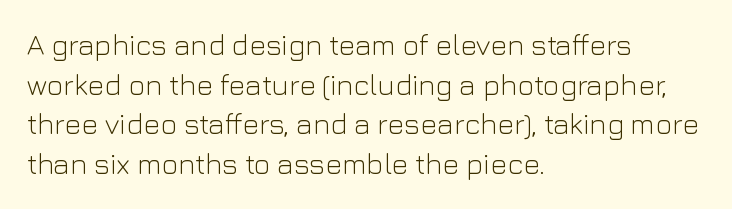
Notice how the stems are strictly vertical — no italics here. The strokes are not fattened; the text isn't bold. The letterforms sit shoulder to shoulder at normal distance. The strip under each line holds only bare page.
